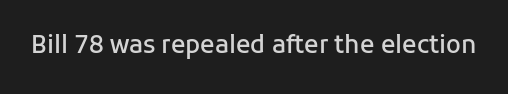
The image shows 24 px text type, upright; set normal letter spacing, not underlined.
